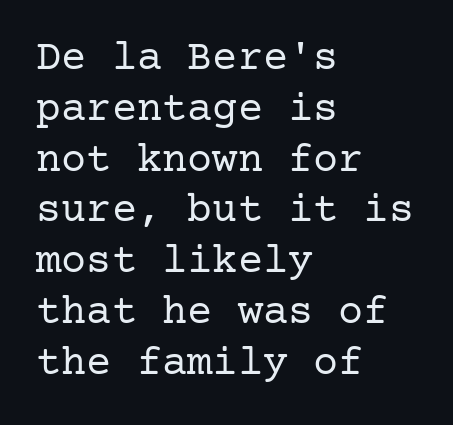
The image shows 42 px regular-weight serif type, upright; set left-aligned, line spacing 1.21x, normal letter spacing, not underlined; low stroke contrast and a medium x-height.
